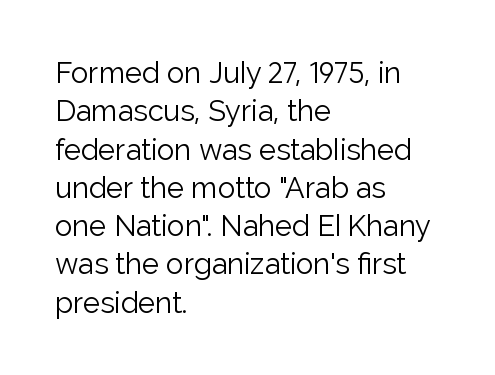
Q: Is the text bold? A: No.
Q: Is the text italic (slanted)? A: No, it is upright.
Q: Is the typeface a serif or a sans-serif typeface? A: Sans-serif.
Q: Is the text underlined? A: No.
Q: How is the paragraph aligned? A: Left-aligned.
Q: Is the spacing between letters normal or unusually wide? A: Normal.
Q: Is the spacing between lines tight, normal or loose? A: Normal.
Q: Width (condensed, normal, or wide)? A: Normal.
Q: Stroke contrast? A: Low.
Q: x-height? A: Medium.
Q: Monospaced? A: No.
